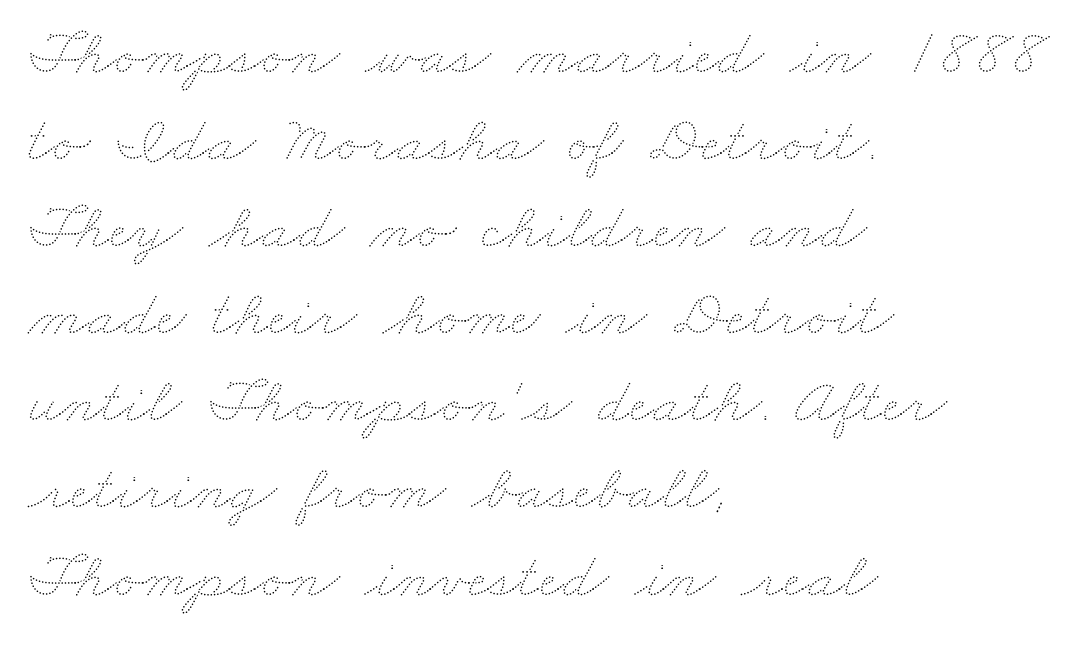
Q: Is the text bold? A: No.
Q: Is the text underlined? A: No.
Q: How is the paragraph aligned? A: Left-aligned.
Q: Is the spacing between letters normal or unusually wide? A: Normal.
Q: Is the spacing between lines tight, normal or loose? A: Normal.
Q: Width (condensed, normal, or wide)? A: Wide.
Q: Stroke contrast? A: Medium.
Q: x-height? A: Small.
Q: Monospaced? A: No.
